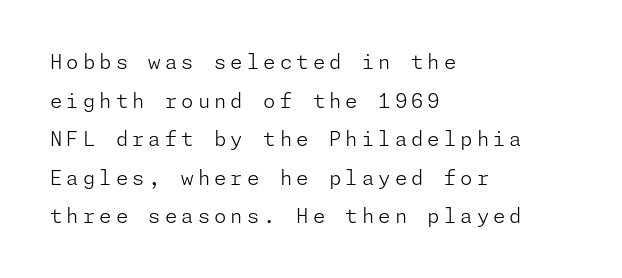
The image shows 20 px text type, upright; set left-aligned, loose line spacing (1.93x), unusually wide letter spacing (+0.2 em), not underlined.
